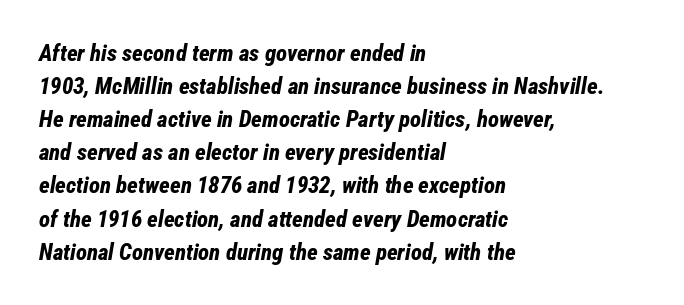
{"italic": "yes", "lean": "right", "slant_degrees": 12, "bold": "yes", "underline": "no", "align": "left", "line_spacing": "normal", "line_spacing_ratio": 1.44, "letter_spacing": "normal", "letter_spacing_em": 0.0, "glyph_px": 23}
